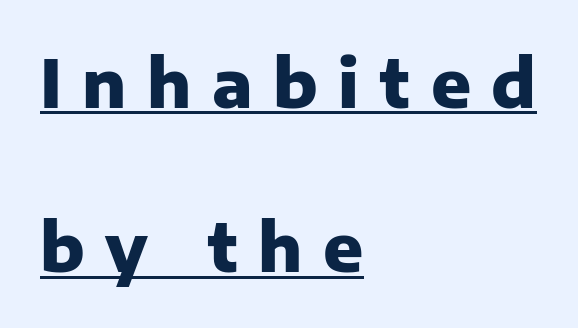
Line spacing here is loose. In CSS terms this would be text-align: left. Note: no serifs on the glyphs. Pretty heavy lettering here — definitely bold.
